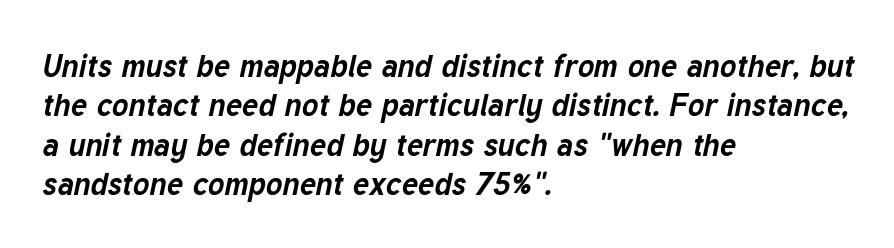
The image shows 31 px bold type, italic (leaning right); set left-aligned, normal line spacing (1.27x), normal letter spacing, not underlined; low stroke contrast and a medium x-height.
